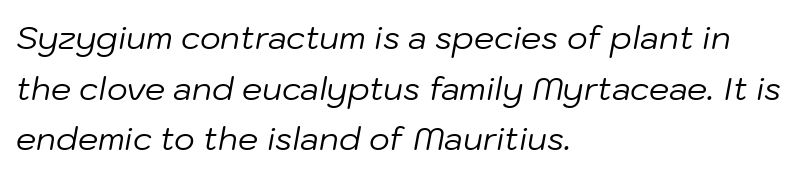
{"italic": "yes", "lean": "right", "slant_degrees": 10, "bold": "no", "weight": "regular", "width": "normal", "stroke_contrast": "low", "x_height": "medium", "monospaced": "no", "underline": "no", "align": "left", "line_spacing": "normal", "line_spacing_ratio": 1.58, "letter_spacing": "normal", "letter_spacing_em": 0.0, "glyph_px": 32}
